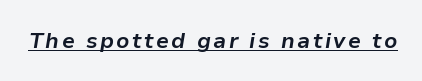
The image shows 22 px bold type, italic (leaning right); set underlined.
